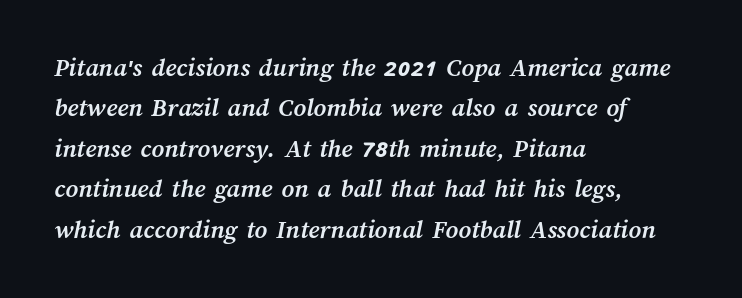
The image shows 27 px bold type; set left-aligned, normal line spacing (1.5x), normal letter spacing, not underlined.
